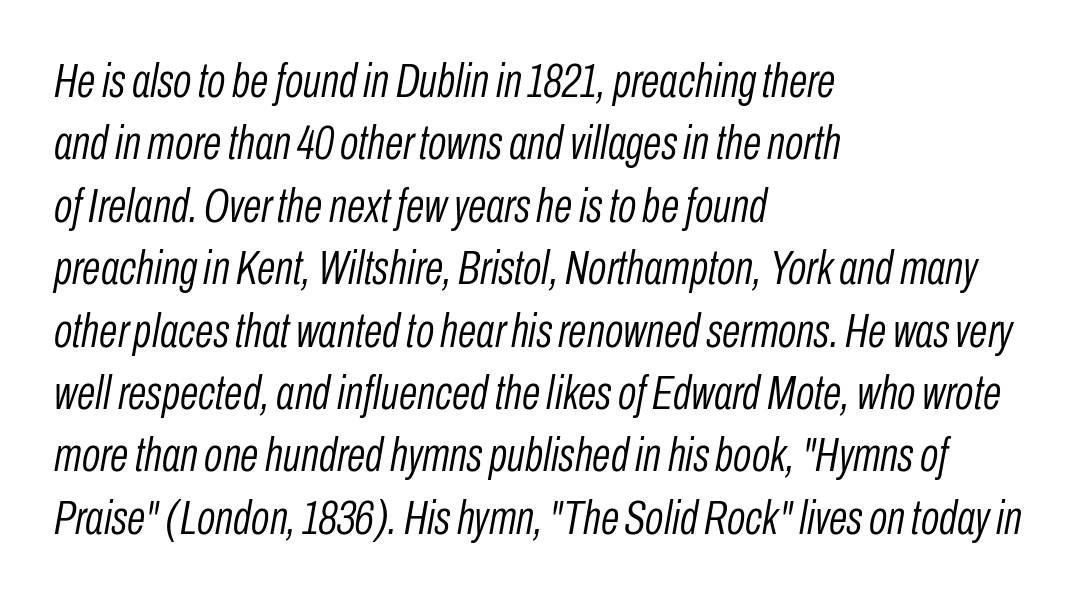
{"italic": "yes", "lean": "right", "slant_degrees": 10, "bold": "no", "weight": "light", "width": "condensed", "stroke_contrast": "low", "x_height": "medium", "monospaced": "no", "underline": "no", "align": "left", "line_spacing": "normal", "line_spacing_ratio": 1.3, "letter_spacing": "normal", "letter_spacing_em": 0.0, "glyph_px": 48}
